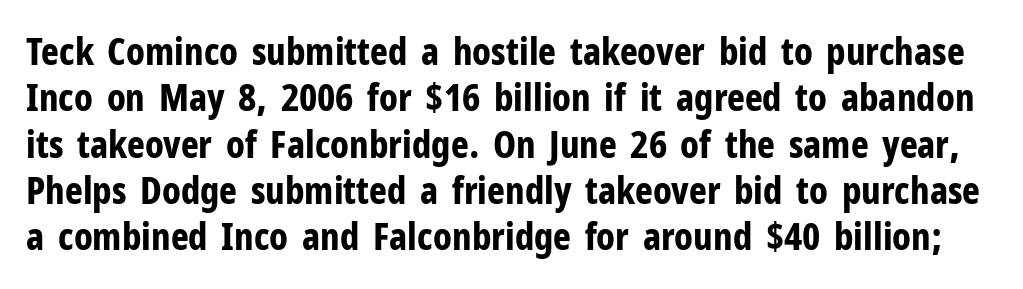
The image shows 38 px bold, condensed sans-serif type, upright; set line spacing 1.22x, normal letter spacing, not underlined; low stroke contrast and a medium x-height.
